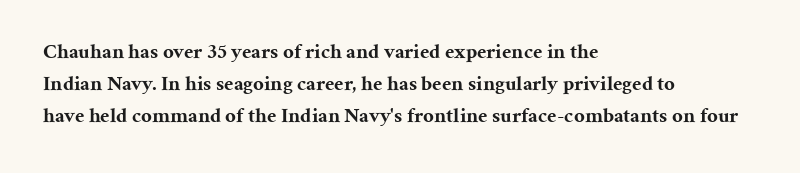
{"italic": "no", "bold": "yes", "underline": "no", "align": "left", "line_spacing": "normal", "line_spacing_ratio": 1.53, "letter_spacing": "normal", "letter_spacing_em": 0.0, "glyph_px": 21}
